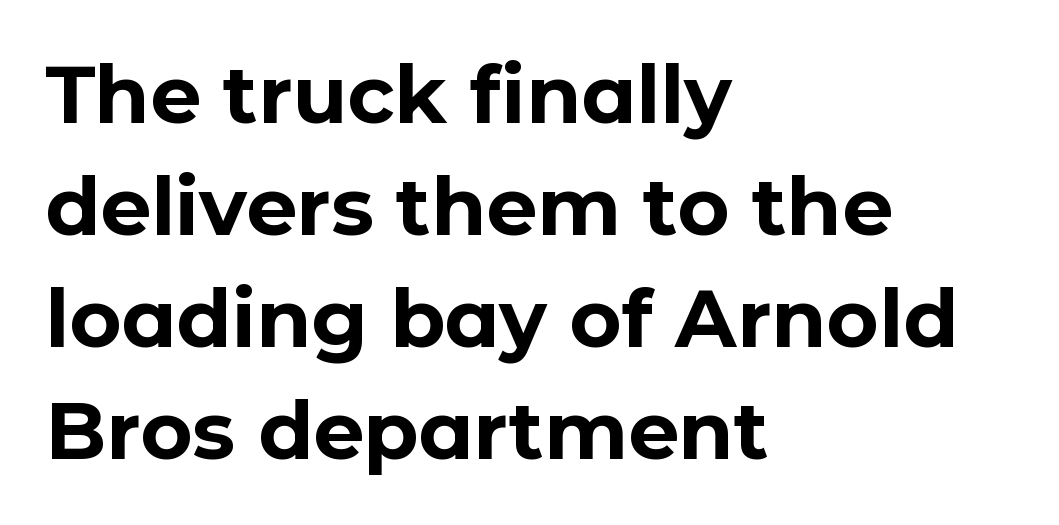
The image shows 80 px bold sans-serif type, upright; set left-aligned, normal line spacing (1.4x), normal letter spacing, not underlined; low stroke contrast and a medium x-height.
